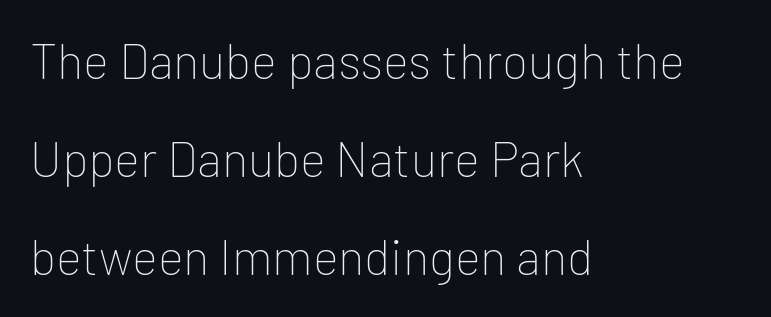
You could fit nearly another row in the gap between these rows. The type sits square on the baseline with zero lean. Weight: not bold — regular or lighter. Does the type have serifs? No, each stem ends abruptly.
